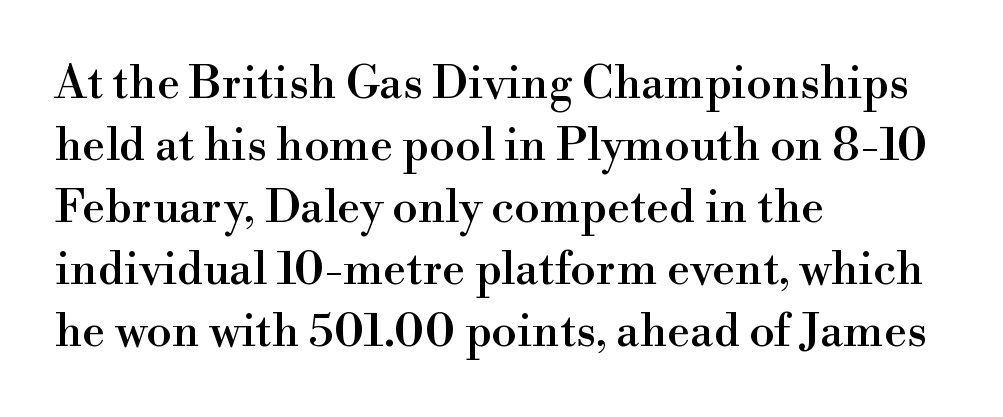
The rendering anchors every line to the left-hand side. Does the lettering tilt? It doesn't — this is upright. Character widths vary here, with narrow letters taking less room than wide ones. The space directly below the letters is spotless. The designer left line spacing at the default.
